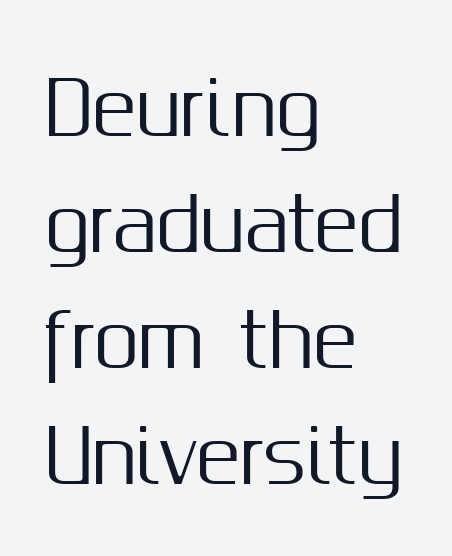
Where is the straight margin? On the left. The space beneath each line is pristine and unruled. Look at the tracking — it's just the regular setting, nothing added. Quick note: interline space is typical. Grotesque or geometric, the face here clearly has no serifs. Character widths vary here, with narrow letters taking less room than wide ones.
